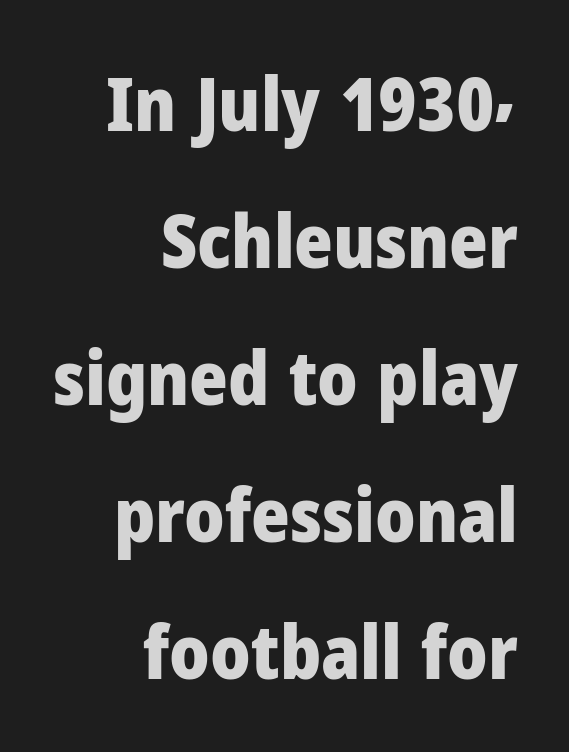
Examine the stroke ends and you'll find no serifs. Pretty heavy lettering here — definitely bold. The specimen omits any rule beneath the text block's lines. Is the block centered? No — it sits flush against the right margin. Students, note that the glyphs here touch the page at normal intervals. Here the designer chose a conventional face with non-uniform glyph widths.
